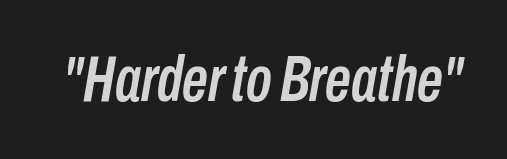
{"italic": "yes", "lean": "right", "slant_degrees": 10, "width": "condensed", "stroke_contrast": "low", "x_height": "medium", "monospaced": "no", "underline": "no", "letter_spacing": "normal", "letter_spacing_em": 0.0, "glyph_px": 64}
